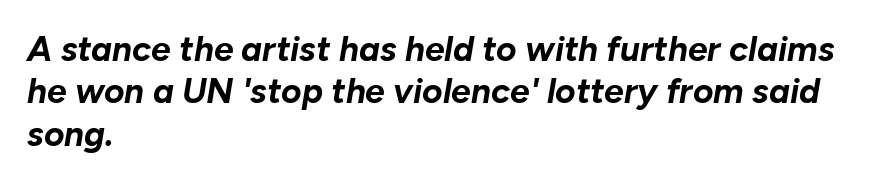
Q: Is the text bold? A: Yes.
Q: Is the text italic (slanted)? A: Yes, it leans right by about 10 degrees.
Q: Is the text underlined? A: No.
Q: How is the paragraph aligned? A: Left-aligned.
Q: Is the spacing between letters normal or unusually wide? A: Normal.
Q: Width (condensed, normal, or wide)? A: Normal.
Q: Stroke contrast? A: Low.
Q: x-height? A: Medium.
Q: Monospaced? A: No.
